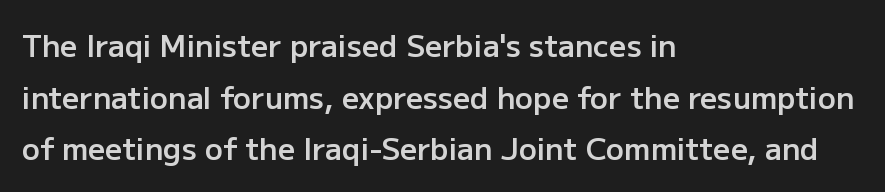
Short and long lines alike share a common starting point at left. The gap between lines stays unmarked. Italic: no, the glyphs are upright roman. You could call the tracking neutral — neither tight nor loose. The rendering uses natural spacing where letterforms have individual widths.
